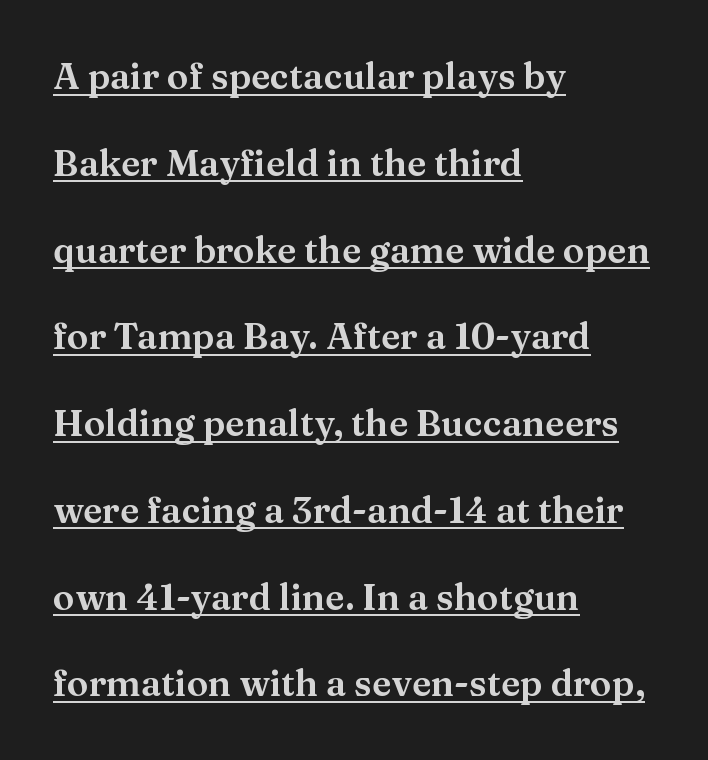
Q: Is the text italic (slanted)? A: No, it is upright.
Q: Is the typeface a serif or a sans-serif typeface? A: Serif.
Q: Is the text underlined? A: Yes.
Q: How is the paragraph aligned? A: Left-aligned.
Q: Is the spacing between letters normal or unusually wide? A: Normal.
Q: Is the spacing between lines tight, normal or loose? A: Loose.
Q: Width (condensed, normal, or wide)? A: Wide.
Q: Stroke contrast? A: Medium.
Q: x-height? A: Medium.
Q: Monospaced? A: No.
